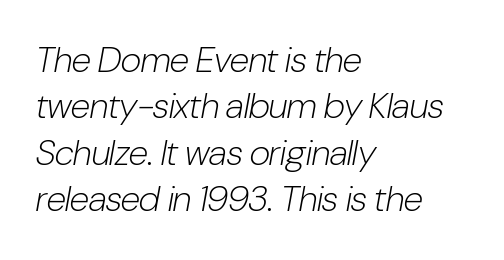
{"italic": "yes", "lean": "right", "slant_degrees": 10, "bold": "no", "weight": "light", "width": "condensed", "stroke_contrast": "low", "x_height": "medium", "monospaced": "no", "underline": "no", "align": "left", "line_spacing": "normal", "line_spacing_ratio": 1.29, "letter_spacing": "normal", "letter_spacing_em": 0.0, "glyph_px": 36}
